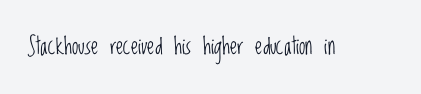
The image shows 23 px text type, upright; set normal letter spacing, not underlined.
